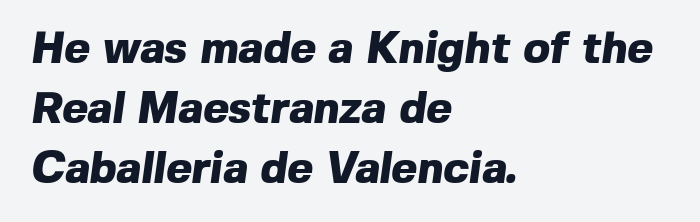
Q: Is the text bold? A: Yes.
Q: Is the typeface a serif or a sans-serif typeface? A: Sans-serif.
Q: Is the text underlined? A: No.
Q: How is the paragraph aligned? A: Left-aligned.
Q: Is the spacing between letters normal or unusually wide? A: Normal.
Q: Is the spacing between lines tight, normal or loose? A: Normal.
Q: Width (condensed, normal, or wide)? A: Normal.
Q: x-height? A: Medium.
Q: Monospaced? A: No.
